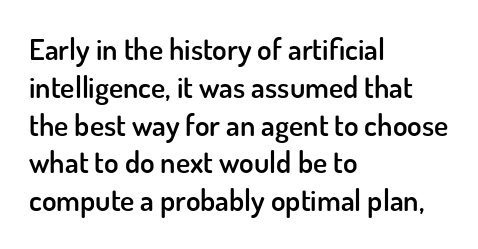
The image shows 30 px semibold sans-serif type, upright; set left-aligned, normal line spacing (1.26x), normal letter spacing, not underlined; low stroke contrast and a small x-height.
